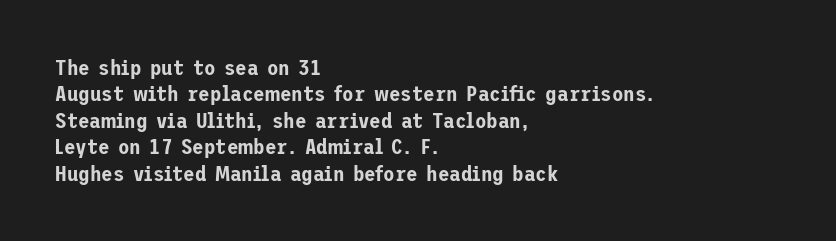
Is there much room between lines? A standard amount, neither cramped nor airy. The line texture is even and compact thanks to regular tracking. In terms of posture, this sample is upright. The paragraph has a hard left edge and a soft right edge. The strip under each line holds only bare page.
